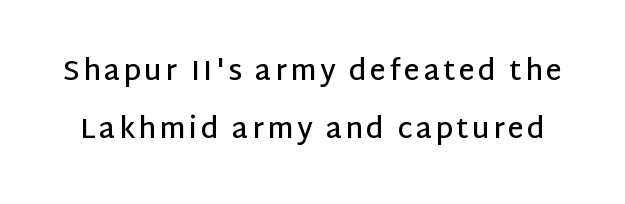
The image shows 28 px semibold sans-serif type, upright; set loose line spacing (2.07x), not underlined; low stroke contrast and a large x-height.
